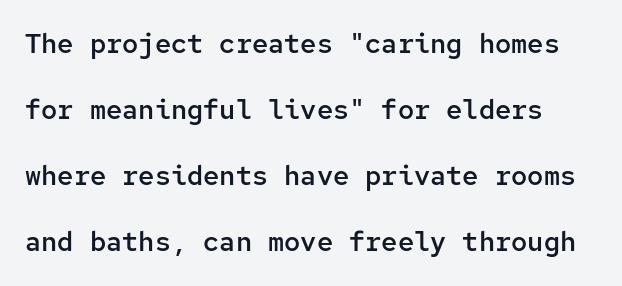
The image shows 27 px text type, upright; set loose line spacing (2.45x), normal letter spacing, not underlined.
